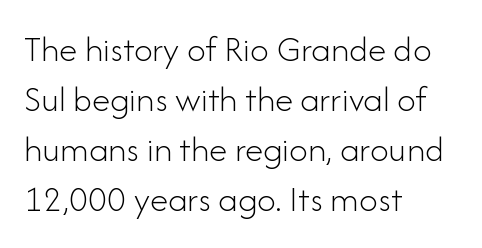
{"serif": "no", "italic": "no", "bold": "no", "weight": "light", "width": "normal", "stroke_contrast": "low", "x_height": "small", "monospaced": "no", "underline": "no", "align": "left", "line_spacing": "normal", "line_spacing_ratio": 1.35, "letter_spacing": "normal", "letter_spacing_em": 0.0, "glyph_px": 37}
